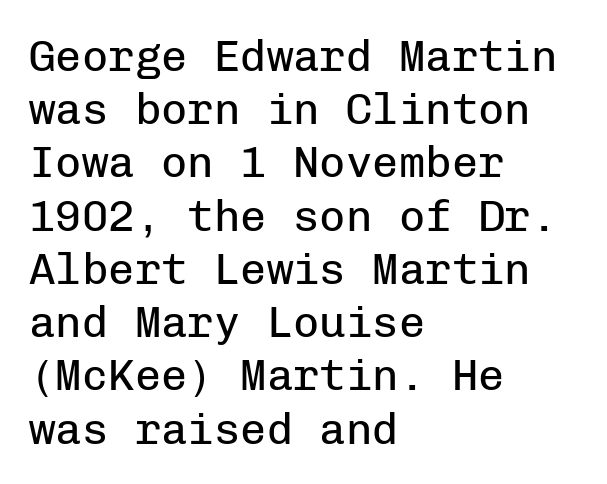
{"serif": "no", "italic": "no", "bold": "no", "weight": "regular", "width": "normal", "stroke_contrast": "low", "x_height": "medium", "monospaced": "yes", "underline": "no", "align": "left", "line_spacing_ratio": 1.21, "letter_spacing": "normal", "letter_spacing_em": 0.0, "glyph_px": 44}
